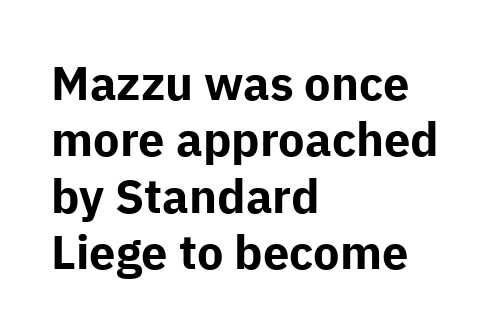
Think of a printed novel: that variable character pitch is what you see here. Characters follow at the spacing the type designer built in. Underline: absent. Weight: bold.
